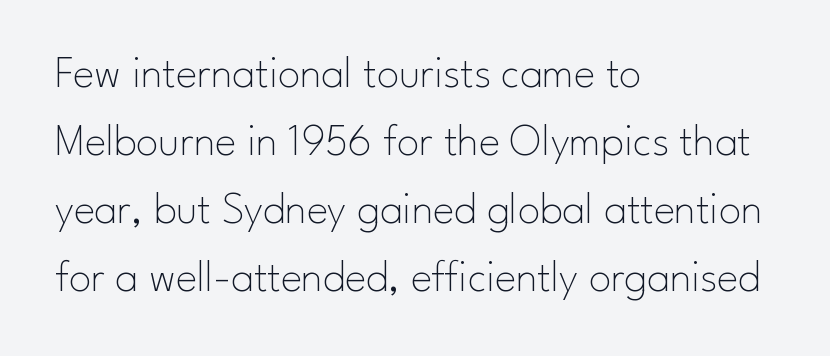
Posture: upright roman. Look at the tracking — it's just the regular setting, nothing added. Varying glyph widths throughout — classic text-font behaviour. In terms of letterform style, serifs are entirely absent.
